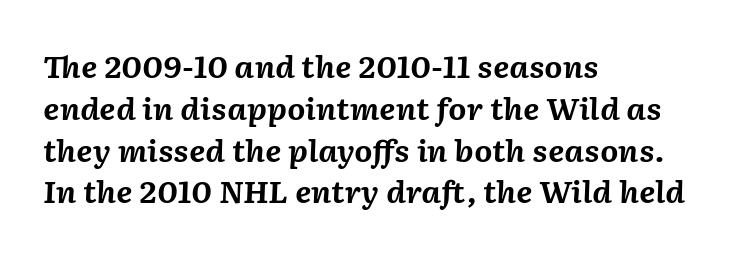
The image shows 29 px bold type, italic (leaning right); set left-aligned, normal line spacing (1.44x), normal letter spacing, not underlined; medium stroke contrast and a medium x-height.
